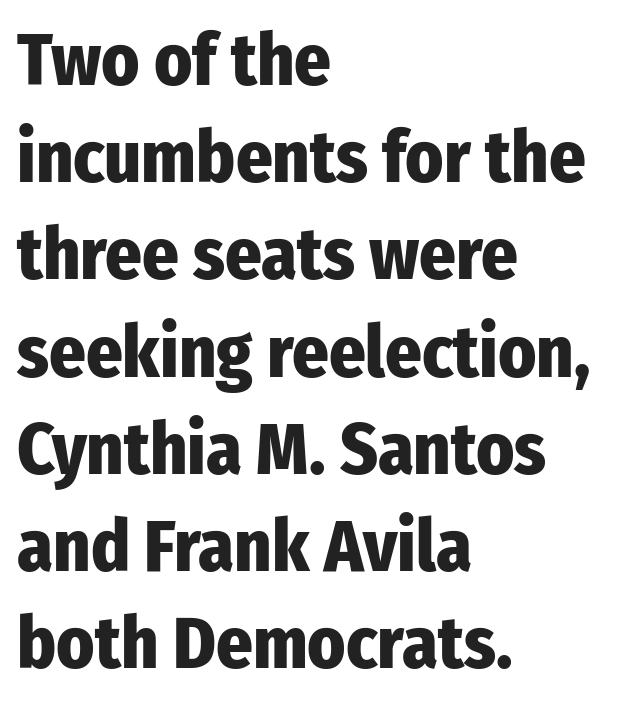
Q: Is the text bold? A: Yes.
Q: Is the text italic (slanted)? A: No, it is upright.
Q: Is the typeface a serif or a sans-serif typeface? A: Sans-serif.
Q: Is the text underlined? A: No.
Q: How is the paragraph aligned? A: Left-aligned.
Q: Is the spacing between letters normal or unusually wide? A: Normal.
Q: Is the spacing between lines tight, normal or loose? A: Normal.
Q: Width (condensed, normal, or wide)? A: Condensed.
Q: Stroke contrast? A: Low.
Q: x-height? A: Medium.
Q: Monospaced? A: No.
